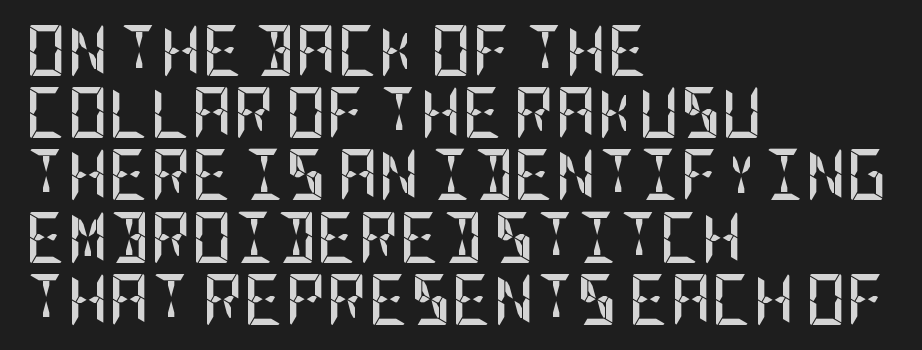
The image shows 51 px semibold, condensed sans-serif type, upright; set left-aligned, line spacing 1.22x, normal letter spacing, not underlined; low stroke contrast and a large x-height.
